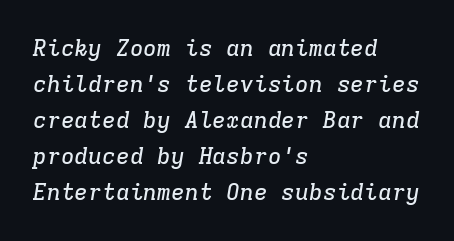
{"italic": "yes", "lean": "right", "slant_degrees": 9, "underline": "no", "align": "left", "line_spacing": "normal", "line_spacing_ratio": 1.57, "letter_spacing": "normal", "letter_spacing_em": 0.0, "glyph_px": 23}
